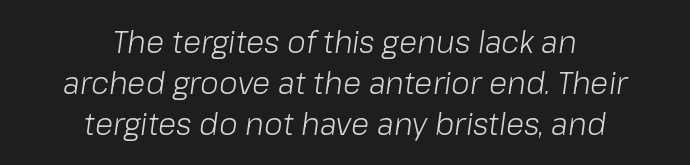
Quick note: italic. You could not count columns in this text — the font is proportionally spaced. Rule under the text: the space is simply empty. The passage shown has conventional tracking throughout.
